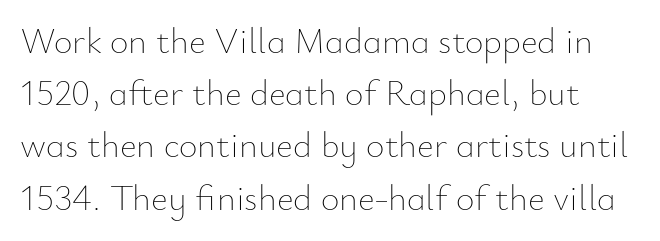
{"italic": "no", "bold": "no", "weight": "thin", "width": "normal", "stroke_contrast": "low", "x_height": "small", "monospaced": "no", "underline": "no", "line_spacing": "normal", "line_spacing_ratio": 1.45, "letter_spacing": "normal", "letter_spacing_em": 0.0, "glyph_px": 36}
